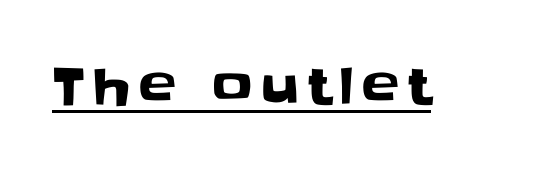
The image shows 50 px sans-serif type, upright; set underlined; low stroke contrast and a large x-height.
